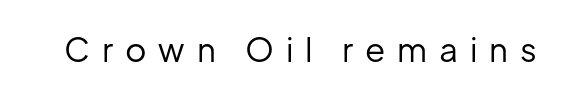
{"serif": "no", "italic": "no", "bold": "no", "weight": "regular", "width": "normal", "stroke_contrast": "low", "x_height": "medium", "monospaced": "no", "underline": "no", "letter_spacing": "wide", "letter_spacing_em": 0.36, "glyph_px": 33}
